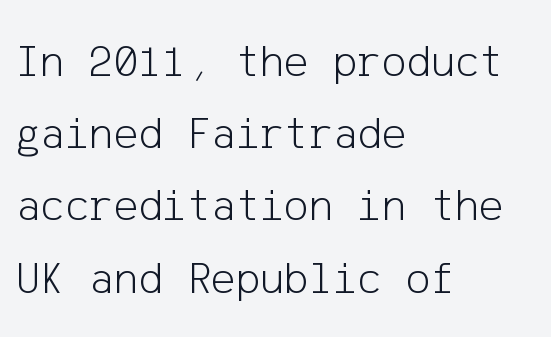
{"serif": "no", "italic": "no", "bold": "no", "weight": "light", "width": "normal", "stroke_contrast": "low", "x_height": "medium", "underline": "no", "align": "left", "line_spacing": "normal", "line_spacing_ratio": 1.57, "letter_spacing": "normal", "letter_spacing_em": 0.0, "glyph_px": 46}
